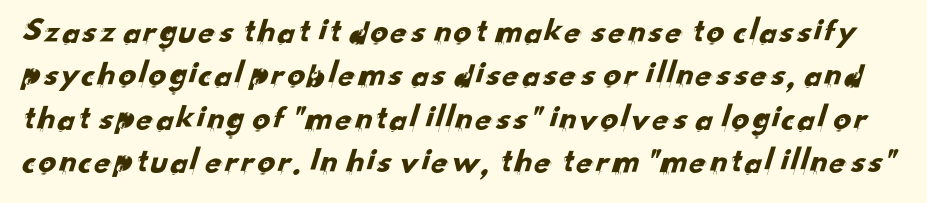
No extra tracking has been applied to these lines. Observe the absence of serifs on each vertical stroke in this sample. The space directly below the letters is spotless. Is this a fixed-width face? No — the glyphs have proportional, varying widths.
